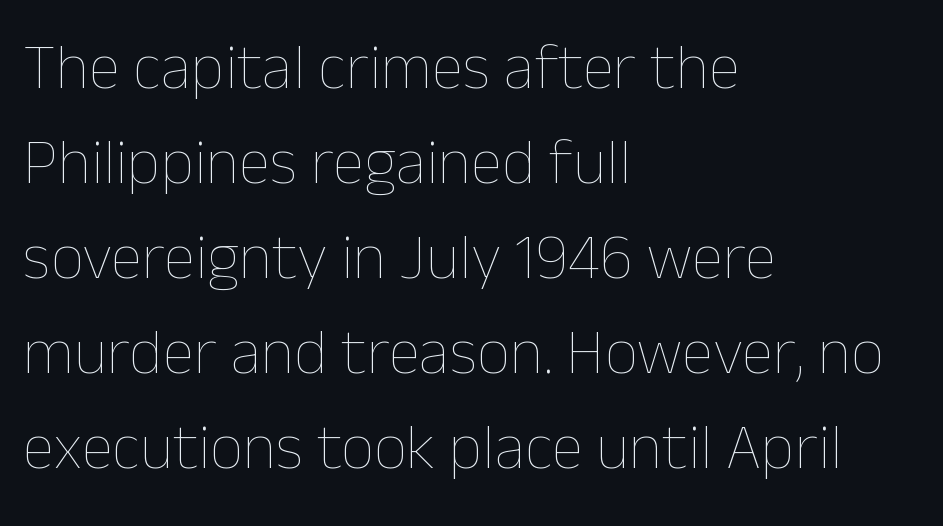
The image shows 65 px thin type, upright; set left-aligned, normal line spacing (1.46x), normal letter spacing, not underlined; low stroke contrast and a medium x-height.
